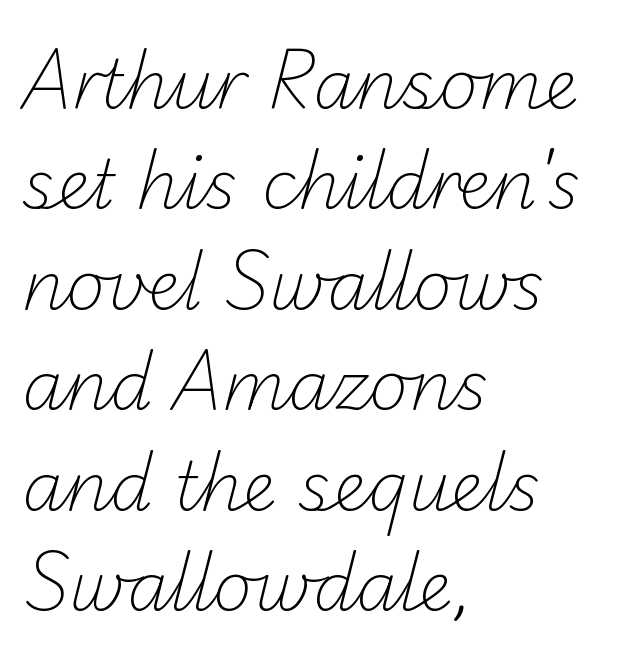
{"serif": "no", "bold": "no", "weight": "light", "width": "normal", "stroke_contrast": "low", "x_height": "small", "monospaced": "no", "underline": "no", "align": "left", "line_spacing": "normal", "line_spacing_ratio": 1.5, "letter_spacing": "normal", "letter_spacing_em": 0.0, "glyph_px": 67}
